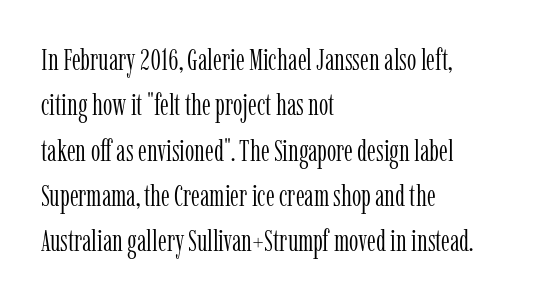
Q: Is the text bold? A: No.
Q: Is the text italic (slanted)? A: No, it is upright.
Q: Is the typeface a serif or a sans-serif typeface? A: Serif.
Q: Is the text underlined? A: No.
Q: How is the paragraph aligned? A: Left-aligned.
Q: Is the spacing between letters normal or unusually wide? A: Normal.
Q: Is the spacing between lines tight, normal or loose? A: Normal.
Q: Width (condensed, normal, or wide)? A: Condensed.
Q: Stroke contrast? A: Low.
Q: x-height? A: Medium.
Q: Monospaced? A: No.
